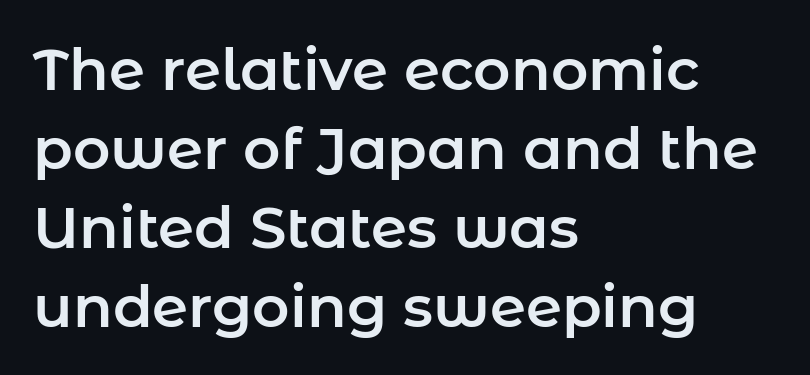
Q: Is the text italic (slanted)? A: No, it is upright.
Q: Is the typeface a serif or a sans-serif typeface? A: Sans-serif.
Q: Is the text underlined? A: No.
Q: How is the paragraph aligned? A: Left-aligned.
Q: Is the spacing between letters normal or unusually wide? A: Normal.
Q: Is the spacing between lines tight, normal or loose? A: Normal.
Q: Width (condensed, normal, or wide)? A: Normal.
Q: Stroke contrast? A: Low.
Q: x-height? A: Medium.
Q: Monospaced? A: No.
